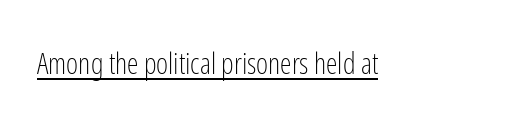
Q: Is the text bold? A: No.
Q: Is the text italic (slanted)? A: No, it is upright.
Q: Is the typeface a serif or a sans-serif typeface? A: Sans-serif.
Q: Is the text underlined? A: Yes.
Q: Is the spacing between letters normal or unusually wide? A: Normal.
Q: Width (condensed, normal, or wide)? A: Condensed.
Q: Stroke contrast? A: Low.
Q: x-height? A: Medium.
Q: Monospaced? A: No.
